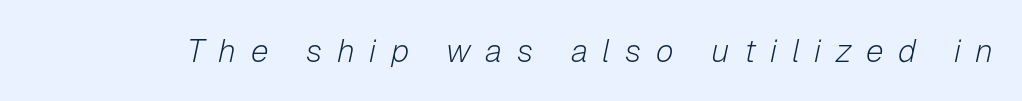
The image shows 32 px light type, italic (leaning right); set unusually wide letter spacing (+0.46 em), not underlined; low stroke contrast and a medium x-height.
